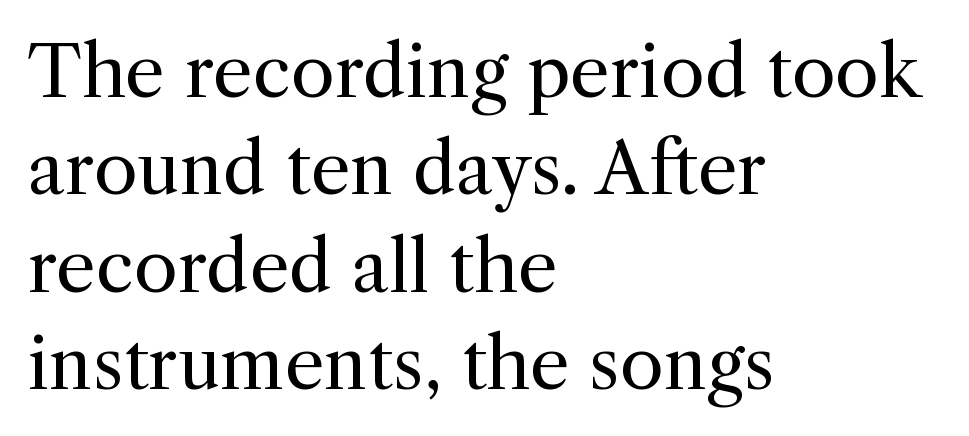
The image shows 71 px regular-weight serif type, upright; set left-aligned, normal line spacing (1.37x), normal letter spacing, not underlined; a medium x-height.
